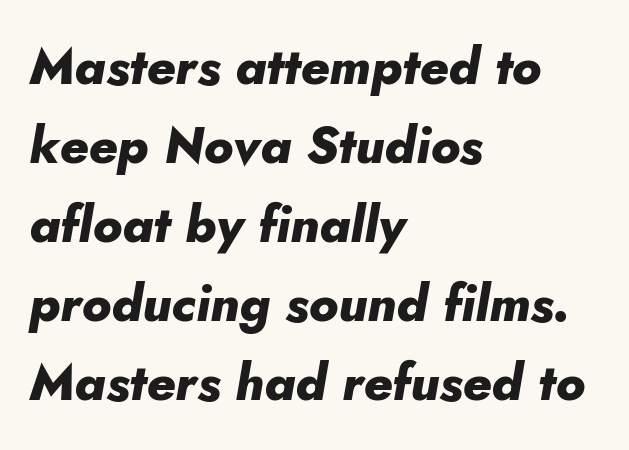
Inter-character spacing is left at the font's built-in metrics. There's an unmistakable incline to the writing here. Horizontally, the lines are justified to the leading edge only. Any mark beneath the type? The region is blank.
